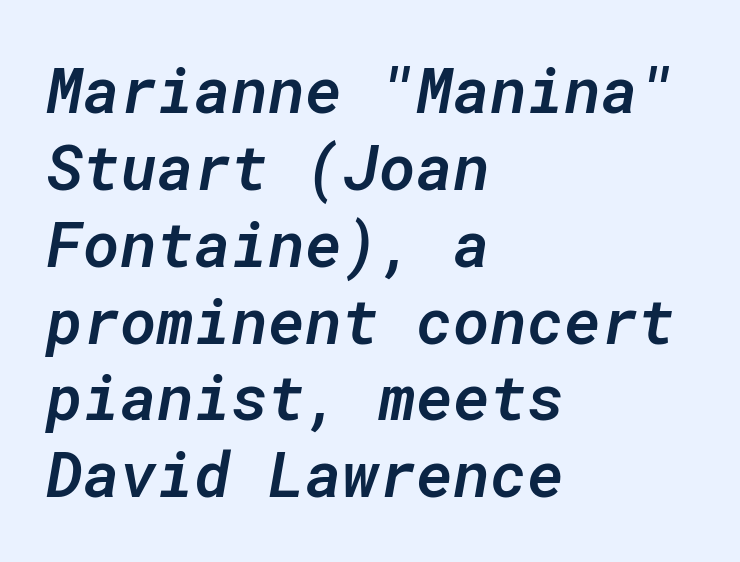
The image shows 63 px semibold type, italic (leaning right), monospaced; set left-aligned, line spacing 1.22x, normal letter spacing, not underlined; low stroke contrast and a medium x-height.
